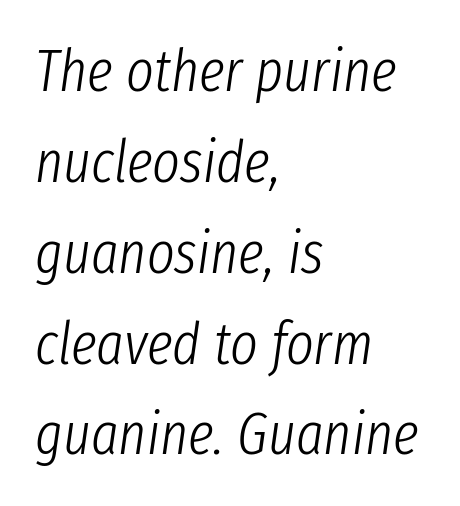
Q: Is the text bold? A: No.
Q: Is the text italic (slanted)? A: Yes, it leans right by about 8 degrees.
Q: Is the text underlined? A: No.
Q: How is the paragraph aligned? A: Left-aligned.
Q: Is the spacing between letters normal or unusually wide? A: Normal.
Q: Is the spacing between lines tight, normal or loose? A: Normal.
Q: Width (condensed, normal, or wide)? A: Condensed.
Q: Stroke contrast? A: Low.
Q: x-height? A: Medium.
Q: Monospaced? A: No.
